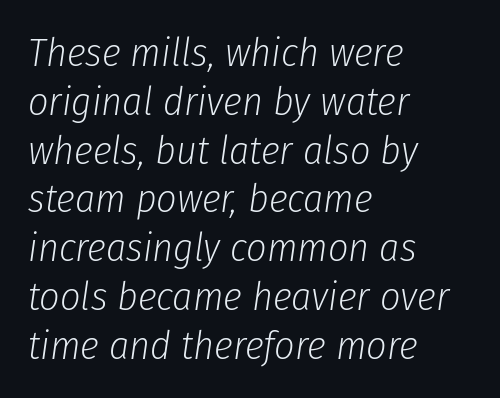
Weight: not bold — regular or lighter. In CSS terms this would be text-align: left. Spacing verdict: proportional, widths tailored to each character. The specimen omits any rule beneath the text block's lines. The typography opts for an oblique posture over an upright one.
